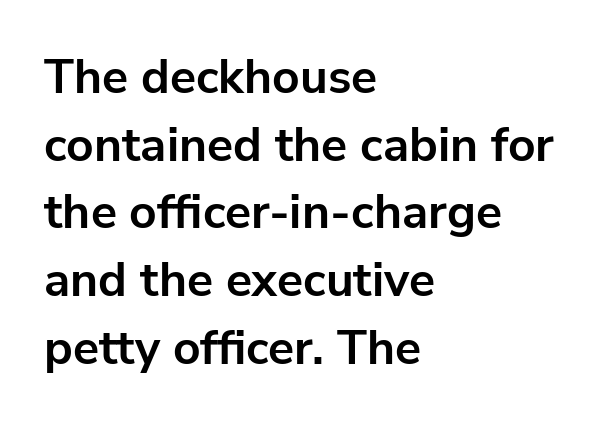
{"serif": "no", "italic": "no", "bold": "yes", "weight": "bold", "width": "normal", "stroke_contrast": "low", "x_height": "medium", "monospaced": "no", "underline": "no", "align": "left", "line_spacing": "normal", "line_spacing_ratio": 1.41, "letter_spacing": "normal", "letter_spacing_em": 0.0, "glyph_px": 48}
